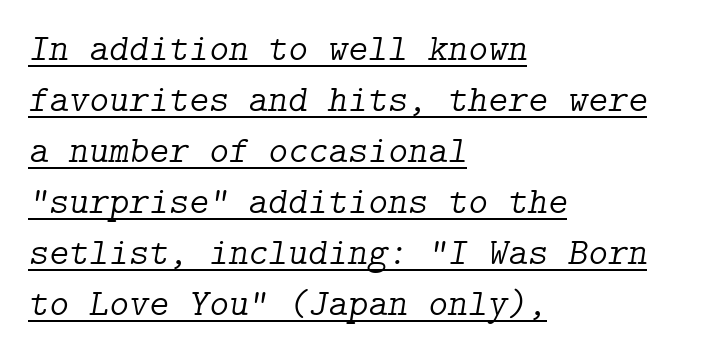
A serif font was chosen for this passage. The typesetter chose a ragged-right arrangement here. A typesetter would mark this as italic. Successive baselines arrive at the customary interval.
